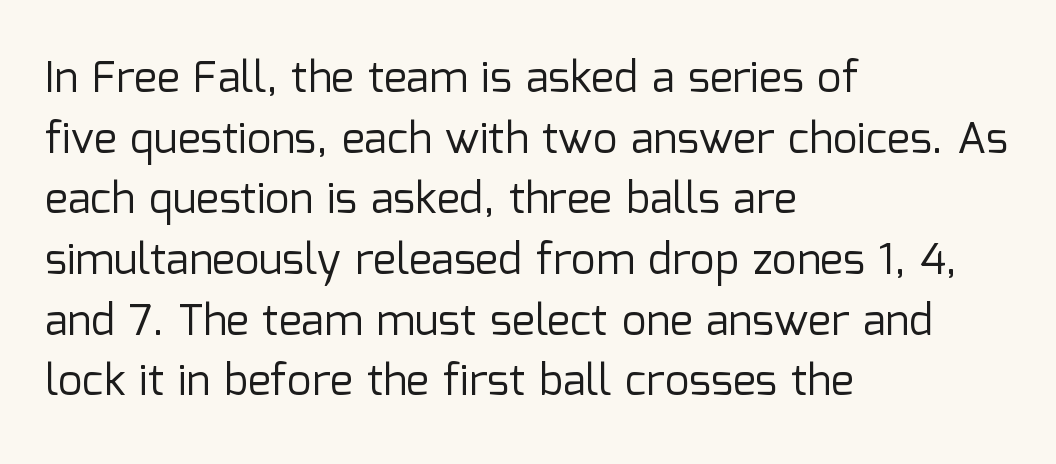
The image shows 43 px regular-weight sans-serif type, upright; set left-aligned, normal line spacing (1.41x), normal letter spacing, not underlined; low stroke contrast and a medium x-height.
